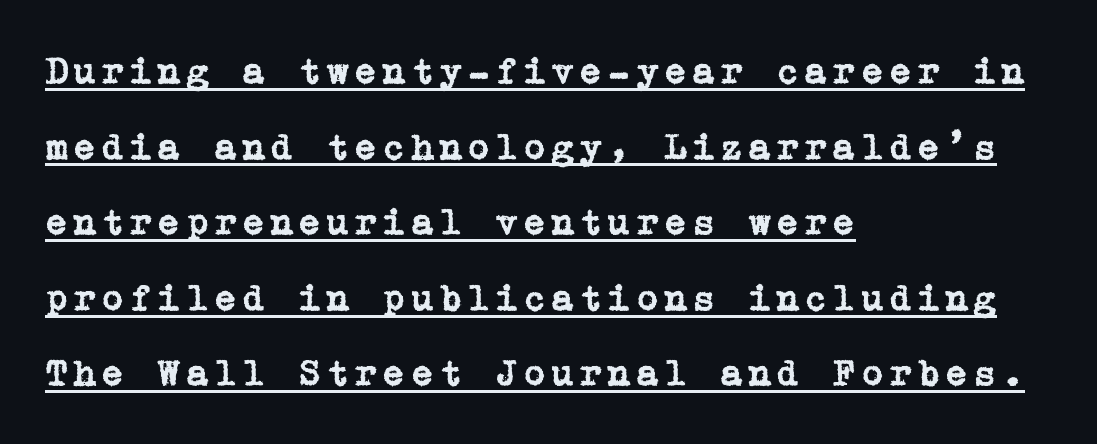
Q: Is the text italic (slanted)? A: No, it is upright.
Q: Is the typeface a serif or a sans-serif typeface? A: Serif.
Q: Is the text underlined? A: Yes.
Q: How is the paragraph aligned? A: Left-aligned.
Q: Is the spacing between lines tight, normal or loose? A: Loose.
Q: Width (condensed, normal, or wide)? A: Normal.
Q: Stroke contrast? A: Low.
Q: x-height? A: Medium.
